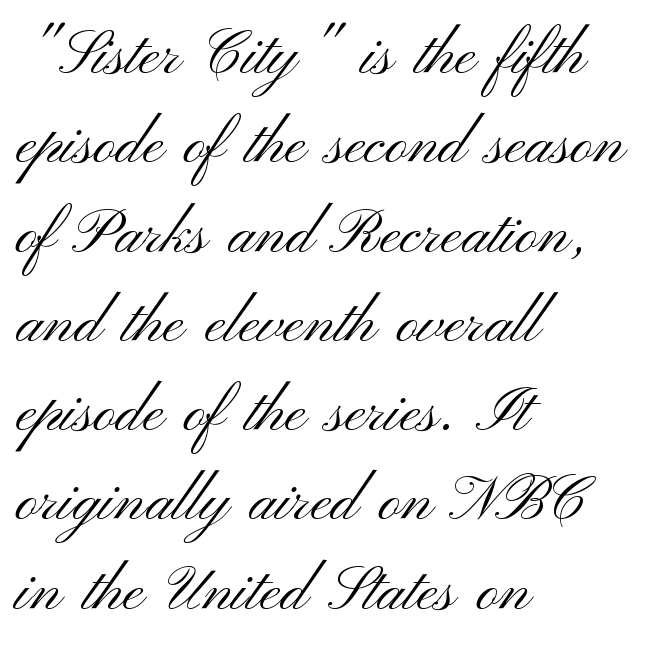
Inter-character spacing is left at the font's built-in metrics. Only glyphs here, with clear space below each row. What kind of face is this? One without serifs — a sans.
